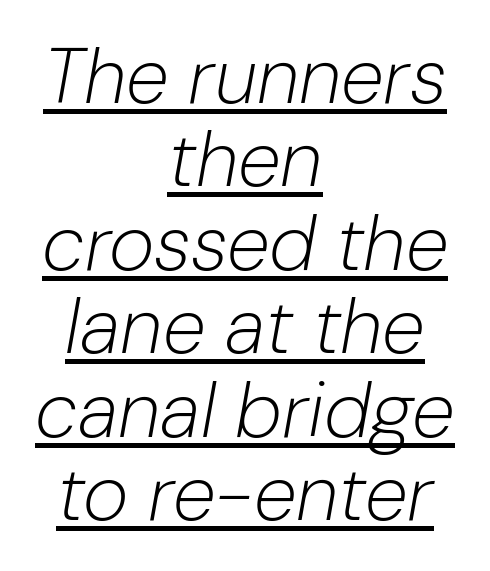
A typesetter would call this proportional, since set widths differ per character. Each stroke keeps to a modest, everyday thickness or less. Slant detected: the letters are inclined. Vertical spacing — tight.
